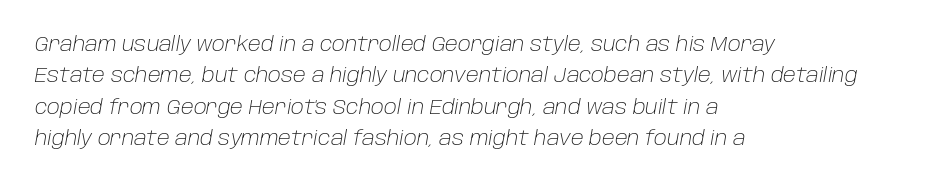
Q: Is the text bold? A: No.
Q: Is the text italic (slanted)? A: Yes, it leans right by about 10 degrees.
Q: Is the text underlined? A: No.
Q: How is the paragraph aligned? A: Left-aligned.
Q: Is the spacing between letters normal or unusually wide? A: Normal.
Q: Is the spacing between lines tight, normal or loose? A: Normal.
